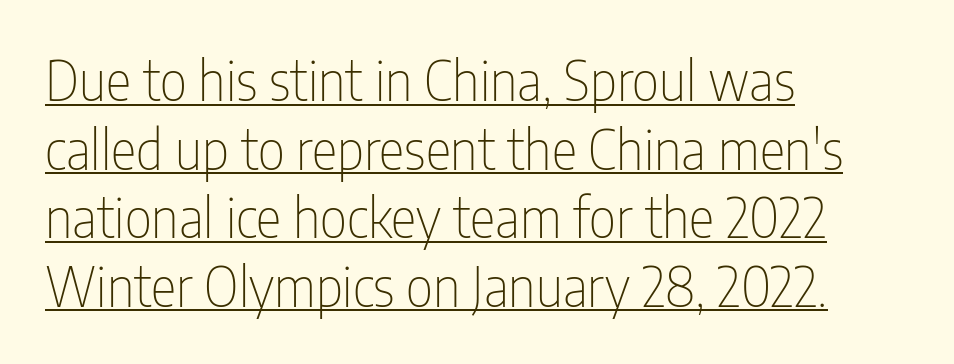
Q: Is the text bold? A: No.
Q: Is the text italic (slanted)? A: No, it is upright.
Q: Is the typeface a serif or a sans-serif typeface? A: Sans-serif.
Q: Is the text underlined? A: Yes.
Q: How is the paragraph aligned? A: Left-aligned.
Q: Is the spacing between letters normal or unusually wide? A: Normal.
Q: Is the spacing between lines tight, normal or loose? A: Normal.
Q: Width (condensed, normal, or wide)? A: Condensed.
Q: Stroke contrast? A: Low.
Q: x-height? A: Medium.
Q: Monospaced? A: No.
